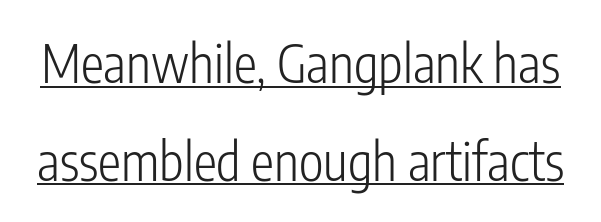
The typesetting does not lean heavy: it is not bold. Short note: letters normally spaced. These characters rest on top of a visible drawn line. A sans-serif font was chosen for this passage. The letters stand upright; this is a roman face. This sample has the flowing, uneven cadence of proportional lettering.
